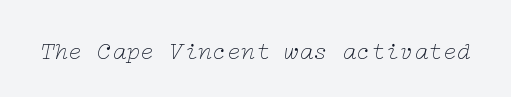
The image shows 24 px text type, italic (leaning right); set normal letter spacing, not underlined.
